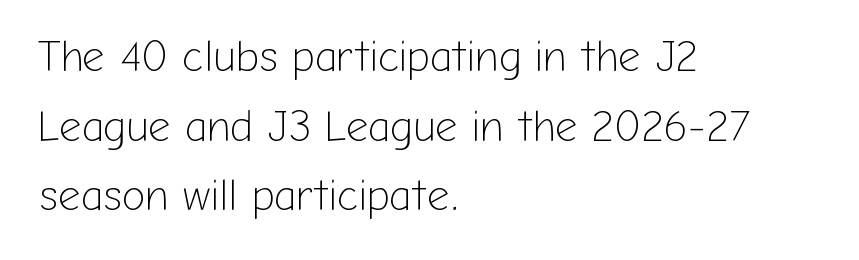
{"serif": "no", "italic": "no", "bold": "no", "weight": "light", "width": "normal", "stroke_contrast": "low", "x_height": "medium", "monospaced": "no", "underline": "no", "align": "left", "line_spacing": "normal", "line_spacing_ratio": 1.58, "letter_spacing": "normal", "letter_spacing_em": 0.0, "glyph_px": 44}
